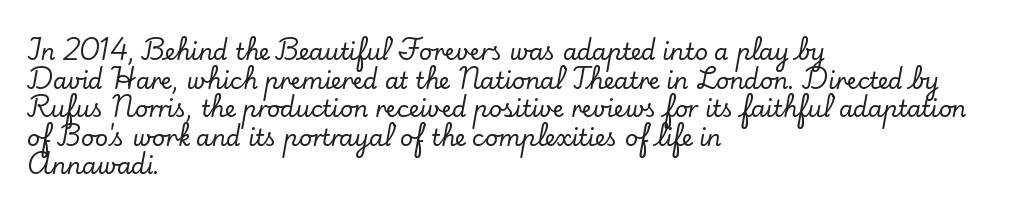
Q: Is the text italic (slanted)? A: Yes.
Q: Is the text underlined? A: No.
Q: How is the paragraph aligned? A: Left-aligned.
Q: Is the spacing between letters normal or unusually wide? A: Normal.
